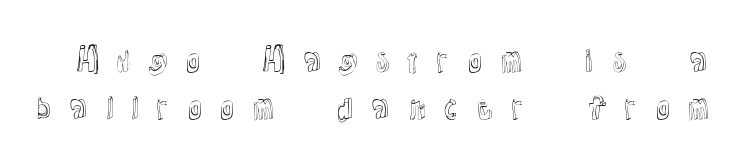
The line texture is sparse and dotted thanks to wide tracking. Each letter keeps its own natural width here, so spacing adapts to shape. Compared with typical paragraphs, the rows here are spaced about the same. The strip under each line holds only bare page.
